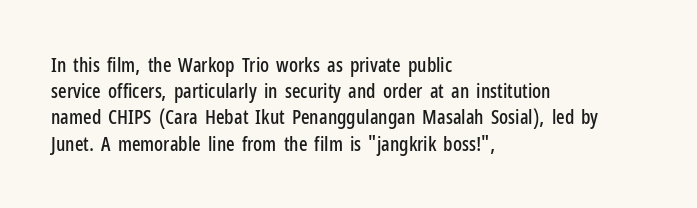
Rows of type keep a routine distance in the vertical direction. Designer's note — italics off, roman on. These lines stack with their left ends in a neat column. You could call the tracking neutral — neither tight nor loose. Each row of text sits above clean, open space.
